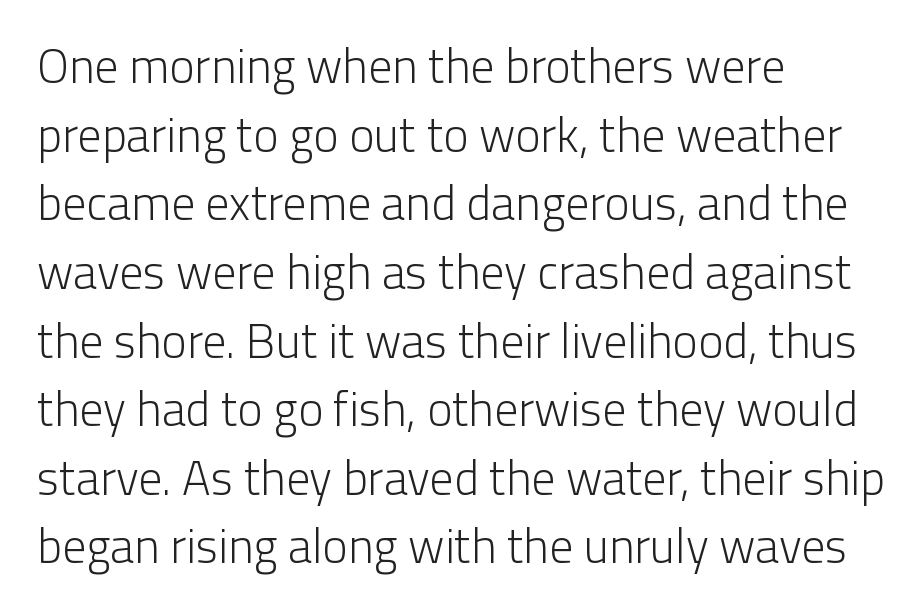
The image shows 48 px light sans-serif type, upright; set left-aligned, normal line spacing (1.43x), normal letter spacing, not underlined; low stroke contrast and a medium x-height.
